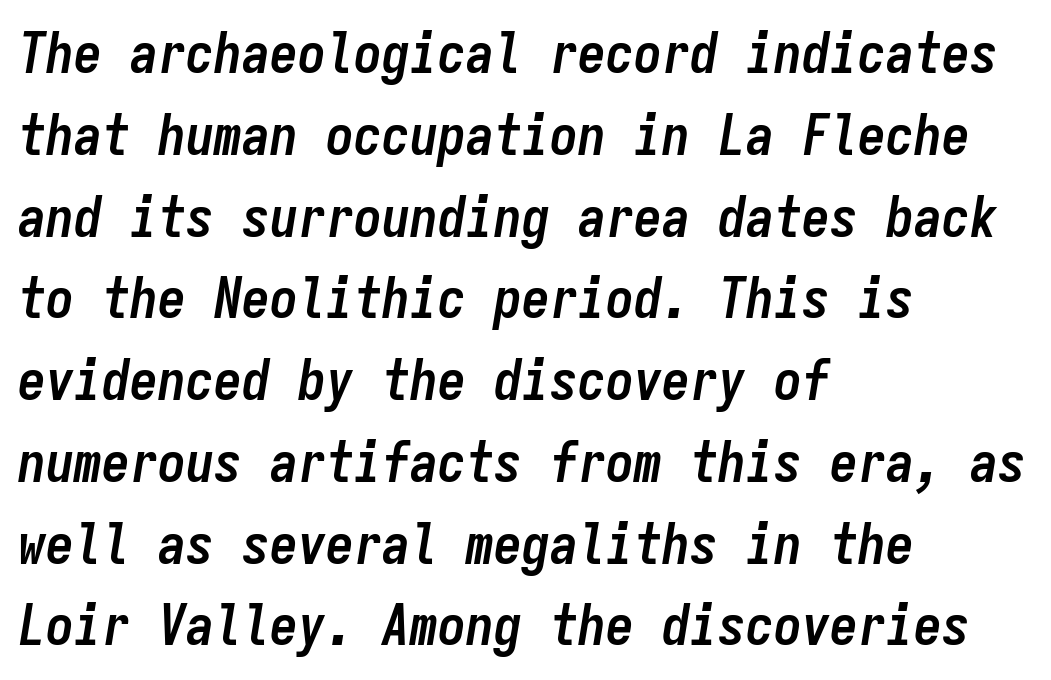
The image shows 56 px semibold, condensed type, italic (leaning right), monospaced; set left-aligned, normal line spacing (1.46x), normal letter spacing, not underlined; low stroke contrast and a medium x-height.
